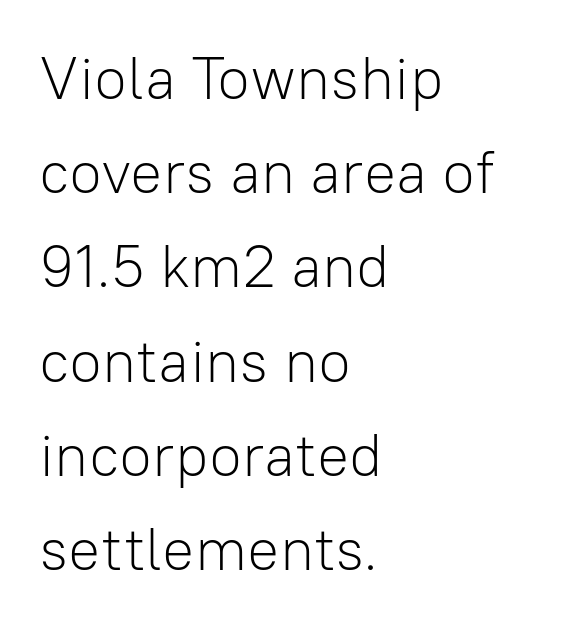
Q: Is the text bold? A: No.
Q: Is the text italic (slanted)? A: No, it is upright.
Q: Is the typeface a serif or a sans-serif typeface? A: Sans-serif.
Q: Is the text underlined? A: No.
Q: How is the paragraph aligned? A: Left-aligned.
Q: Is the spacing between letters normal or unusually wide? A: Normal.
Q: Is the spacing between lines tight, normal or loose? A: Normal.
Q: Width (condensed, normal, or wide)? A: Normal.
Q: Stroke contrast? A: Low.
Q: x-height? A: Medium.
Q: Monospaced? A: No.
